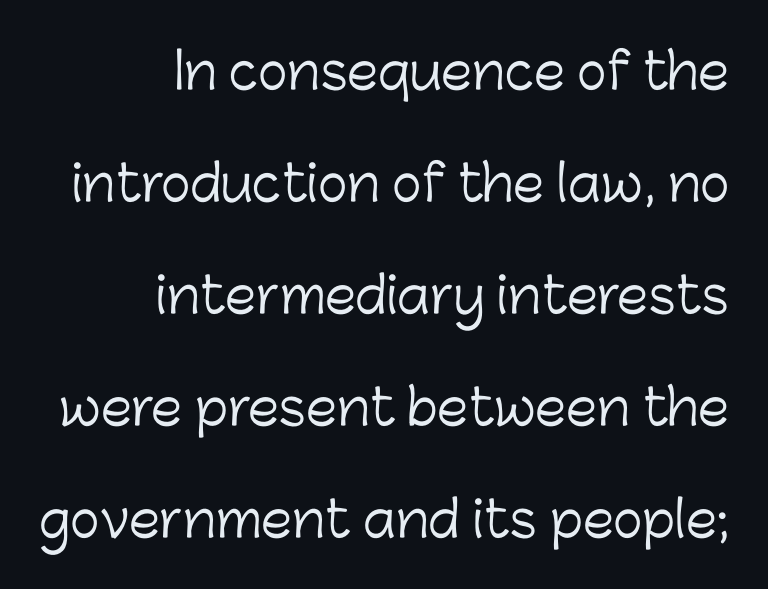
The image shows 50 px light sans-serif type, upright; set right-aligned, loose line spacing (2.24x), normal letter spacing, not underlined; low stroke contrast and a medium x-height.
